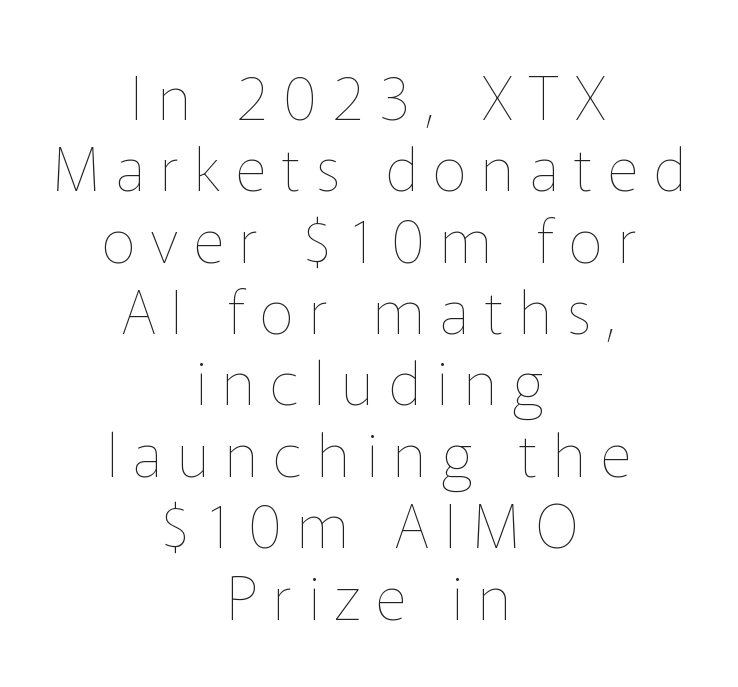
{"italic": "no", "bold": "no", "weight": "thin", "width": "normal", "stroke_contrast": "low", "x_height": "medium", "monospaced": "no", "underline": "no", "align": "center", "line_spacing_ratio": 1.17, "letter_spacing": "wide", "letter_spacing_em": 0.25, "glyph_px": 61}
